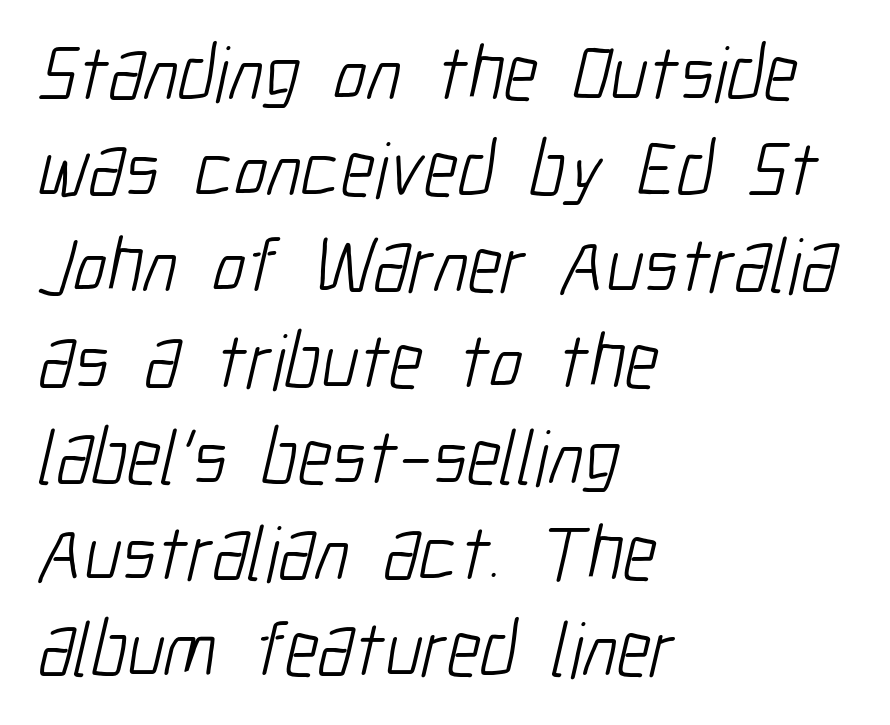
The image shows 78 px light, condensed sans-serif type; set left-aligned, line spacing 1.23x, normal letter spacing, not underlined; low stroke contrast and a medium x-height.
